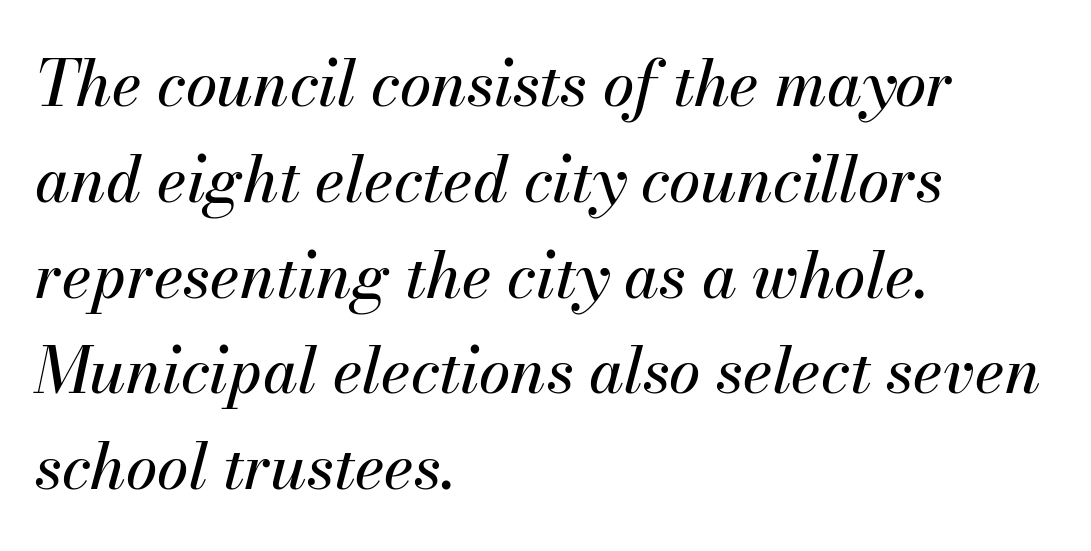
Characters are canted at an angle relative to the baseline's perpendicular. A clean baseline with only descenders dipping below it. This sample has the flowing, uneven cadence of proportional lettering. Left-aligned paragraph, ragged on the right. You could call the tracking neutral — neither tight nor loose. The lines sit at an ordinary, default distance from one another.
